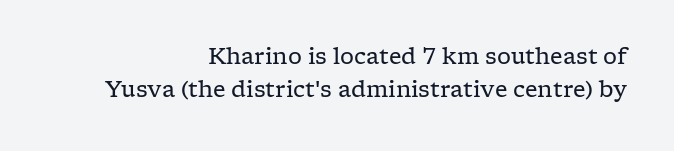
Q: Is the text bold? A: No.
Q: Is the text italic (slanted)? A: No, it is upright.
Q: Is the text underlined? A: No.
Q: How is the paragraph aligned? A: Right-aligned.
Q: Is the spacing between letters normal or unusually wide? A: Normal.
Q: Is the spacing between lines tight, normal or loose? A: Normal.
